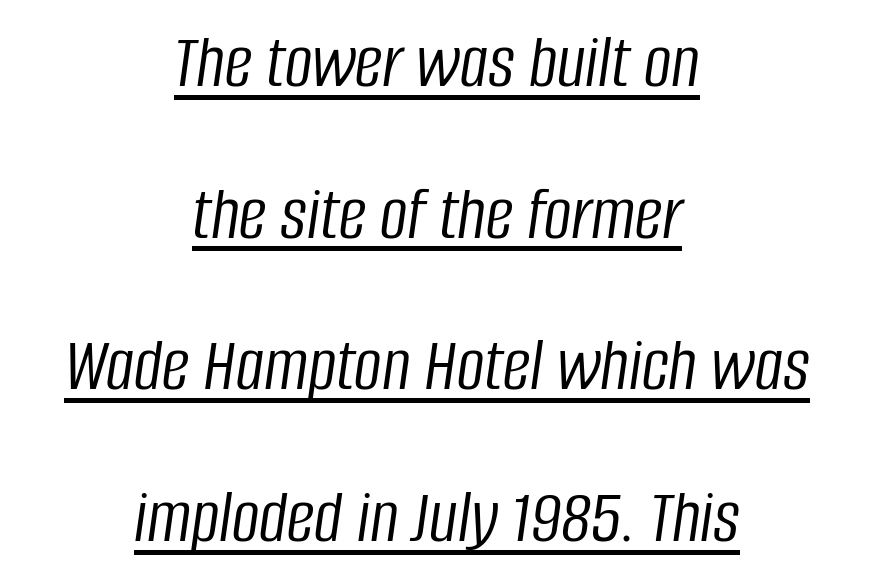
The image shows 77 px light, condensed type, italic (leaning right); set centered, loose line spacing (1.97x), normal letter spacing, underlined; low stroke contrast and a large x-height.
